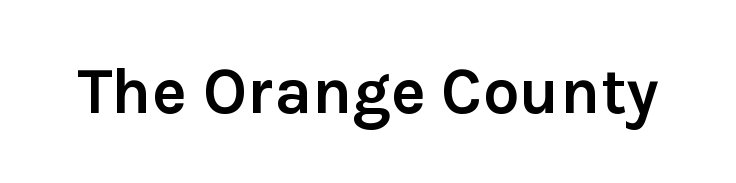
Q: Is the text bold? A: Yes.
Q: Is the text italic (slanted)? A: No, it is upright.
Q: Is the typeface a serif or a sans-serif typeface? A: Sans-serif.
Q: Is the text underlined? A: No.
Q: Is the spacing between letters normal or unusually wide? A: Normal.
Q: Width (condensed, normal, or wide)? A: Normal.
Q: Stroke contrast? A: Low.
Q: x-height? A: Medium.
Q: Monospaced? A: No.
